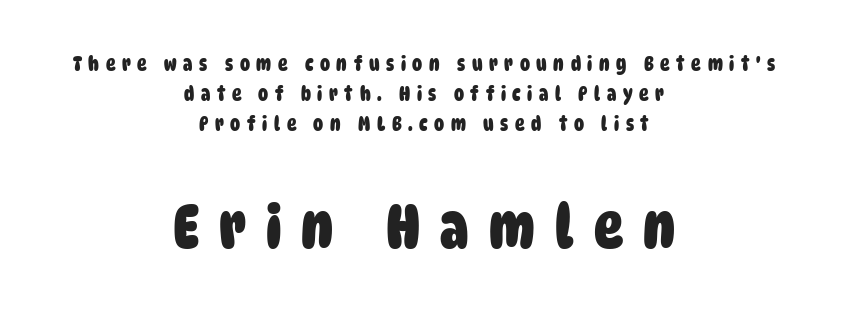
The image shows 61 px heavy, condensed sans-serif type; set centered, normal line spacing (1.5x), unusually wide letter spacing (+0.33 em), not underlined; the second (bottom) block is 3.05x larger; low stroke contrast and a large x-height.
